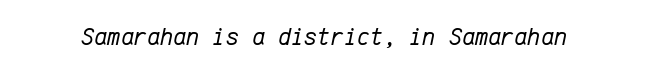
A quiet, ordinary-to-light weight characterises the typeface. A typesetter would call this zero additional tracking. The typography opts for an oblique posture over an upright one. Beneath every word, the page is bare.
